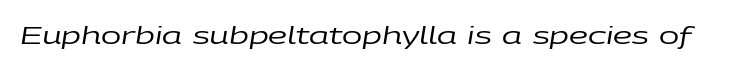
Q: Is the text bold? A: No.
Q: Is the text italic (slanted)? A: Yes, it leans right by about 9 degrees.
Q: Is the text underlined? A: No.
Q: Is the spacing between letters normal or unusually wide? A: Normal.
